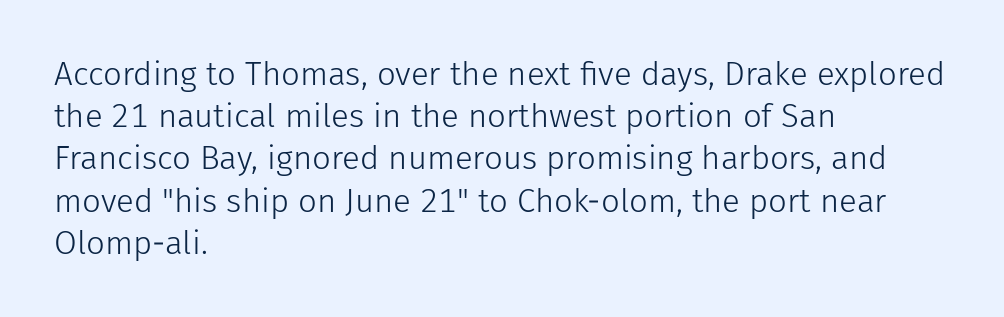
{"serif": "no", "italic": "no", "bold": "no", "weight": "light", "width": "normal", "stroke_contrast": "low", "x_height": "medium", "monospaced": "no", "underline": "no", "align": "left", "line_spacing": "normal", "line_spacing_ratio": 1.28, "letter_spacing": "normal", "letter_spacing_em": 0.0, "glyph_px": 33}
